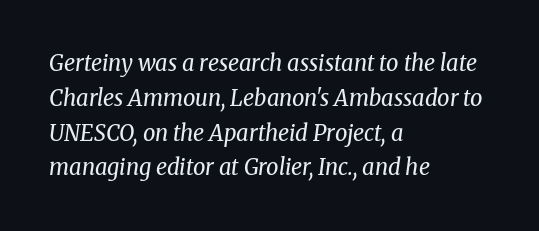
Q: Is the text bold? A: No.
Q: Is the text italic (slanted)? A: Yes, it leans right by about 8 degrees.
Q: Is the text underlined? A: No.
Q: How is the paragraph aligned? A: Left-aligned.
Q: Is the spacing between letters normal or unusually wide? A: Normal.
Q: Is the spacing between lines tight, normal or loose? A: Normal.
